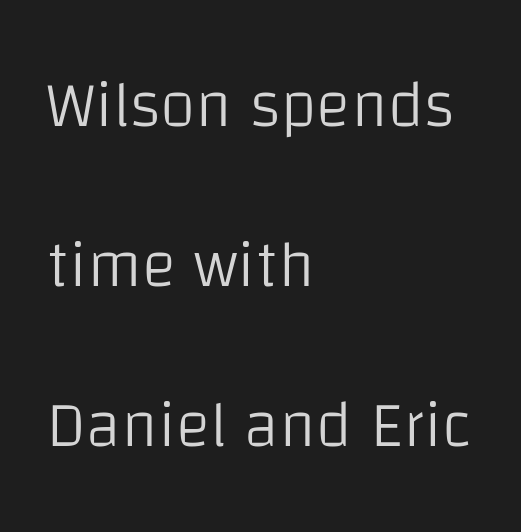
{"serif": "no", "italic": "no", "bold": "no", "weight": "light", "width": "normal", "stroke_contrast": "low", "x_height": "large", "monospaced": "no", "underline": "no", "align": "left", "line_spacing": "loose", "line_spacing_ratio": 2.46, "letter_spacing": "normal", "letter_spacing_em": 0.0, "glyph_px": 65}
